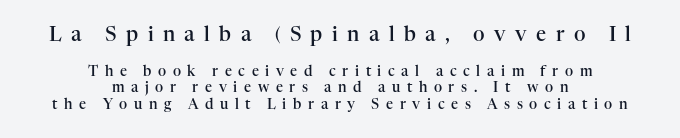
The image shows 20 px text type, upright; set centered, line spacing 1.18x, unusually wide letter spacing (+0.47 em), not underlined; the first (top) block is 1.43x larger.
